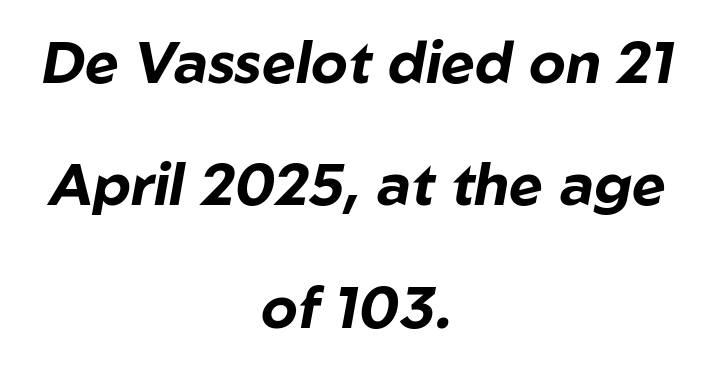
{"italic": "yes", "lean": "right", "slant_degrees": 10, "bold": "yes", "weight": "bold", "width": "normal", "stroke_contrast": "low", "x_height": "medium", "monospaced": "no", "underline": "no", "align": "center", "line_spacing": "loose", "line_spacing_ratio": 2.11, "letter_spacing": "normal", "letter_spacing_em": 0.0, "glyph_px": 58}
